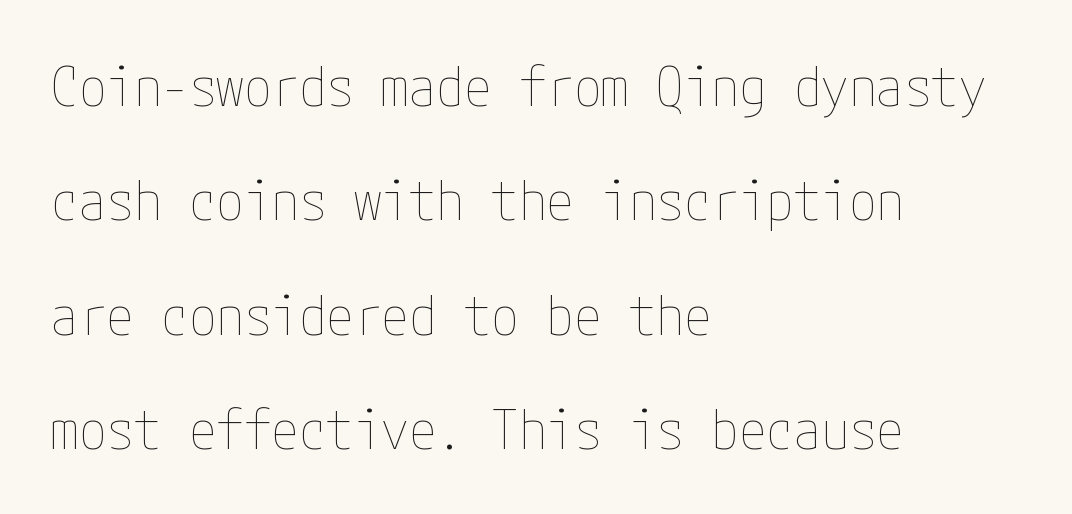
{"italic": "no", "bold": "no", "weight": "thin", "width": "condensed", "stroke_contrast": "low", "x_height": "medium", "underline": "no", "align": "left", "line_spacing": "loose", "line_spacing_ratio": 2.08, "letter_spacing": "normal", "letter_spacing_em": 0.0, "glyph_px": 55}
